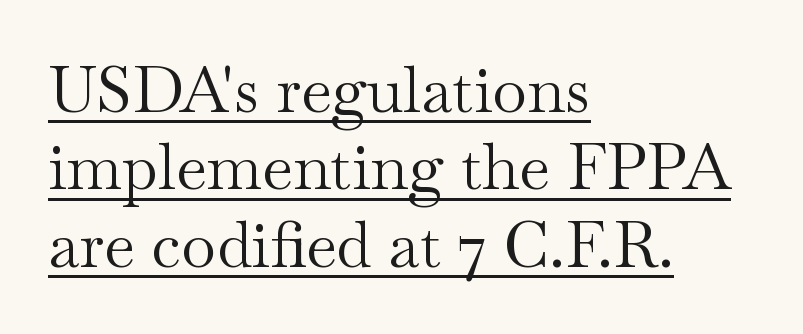
The image shows 64 px regular-weight, wide serif type, upright; set left-aligned, line spacing 1.21x, normal letter spacing, underlined; medium stroke contrast and a small x-height.
